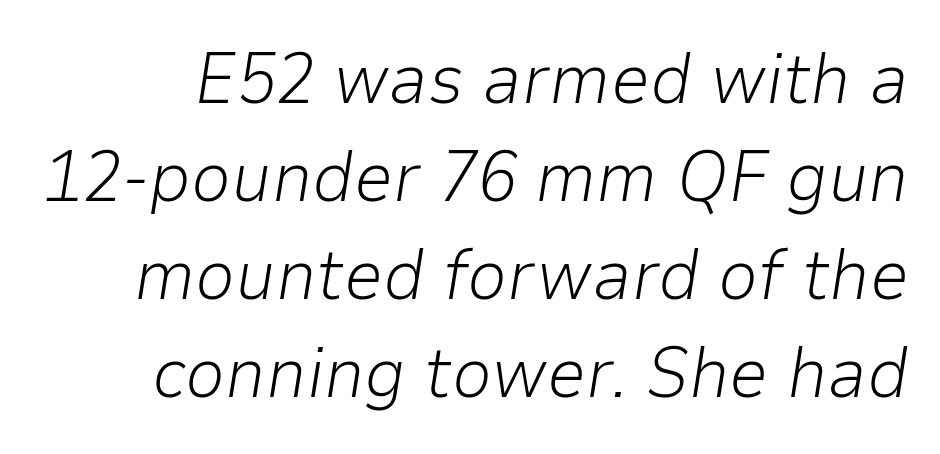
The image shows 71 px light type, italic (leaning right); set normal line spacing (1.38x), normal letter spacing, not underlined; low stroke contrast and a medium x-height.
